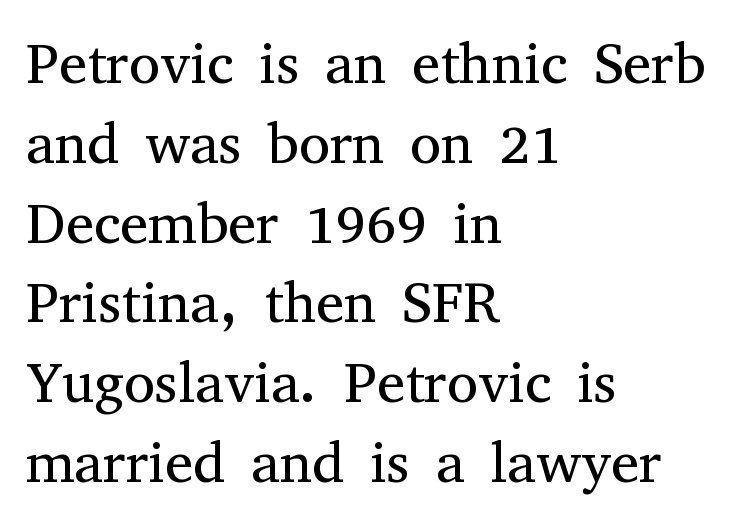
Q: Is the text bold? A: No.
Q: Is the text italic (slanted)? A: No, it is upright.
Q: Is the typeface a serif or a sans-serif typeface? A: Serif.
Q: Is the text underlined? A: No.
Q: How is the paragraph aligned? A: Left-aligned.
Q: Is the spacing between letters normal or unusually wide? A: Normal.
Q: Is the spacing between lines tight, normal or loose? A: Normal.
Q: Width (condensed, normal, or wide)? A: Normal.
Q: Stroke contrast? A: Medium.
Q: x-height? A: Medium.
Q: Monospaced? A: No.
